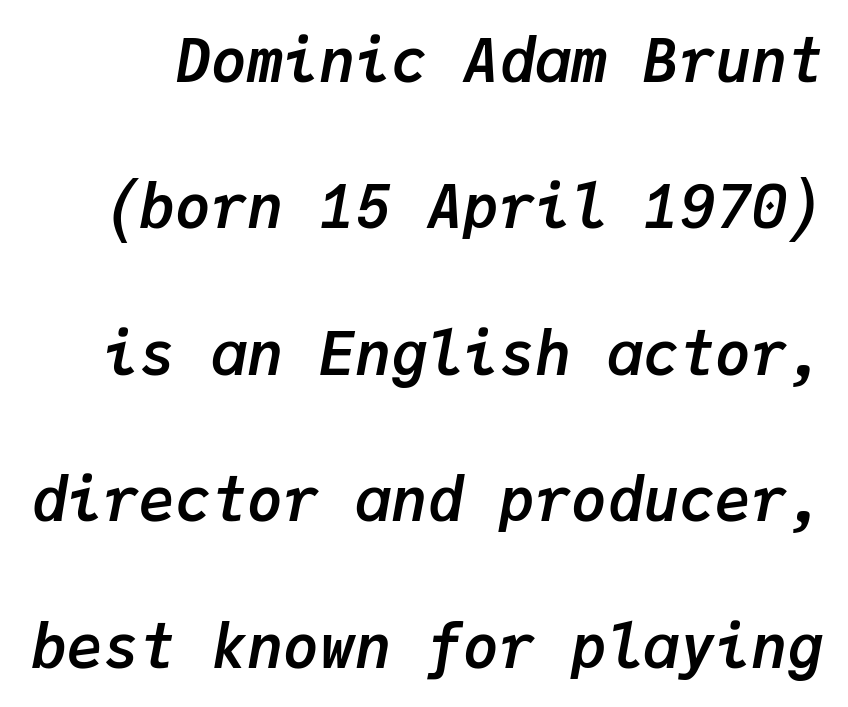
Q: Is the text bold? A: Yes.
Q: Is the text italic (slanted)? A: Yes, it leans right by about 9 degrees.
Q: Is the text underlined? A: No.
Q: Is the spacing between letters normal or unusually wide? A: Normal.
Q: Is the spacing between lines tight, normal or loose? A: Loose.
Q: Width (condensed, normal, or wide)? A: Normal.
Q: Stroke contrast? A: Low.
Q: x-height? A: Medium.
Q: Monospaced? A: Yes.
